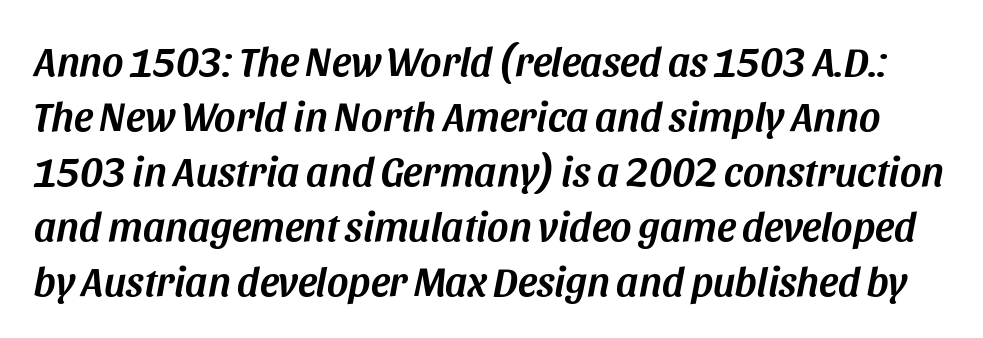
{"italic": "yes", "lean": "right", "slant_degrees": 11, "width": "normal", "stroke_contrast": "medium", "x_height": "large", "monospaced": "no", "underline": "no", "line_spacing": "normal", "line_spacing_ratio": 1.34, "letter_spacing": "normal", "letter_spacing_em": 0.0, "glyph_px": 41}
